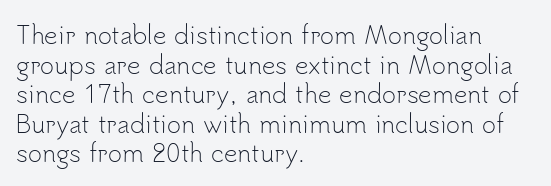
The image shows 24 px text type, upright; set left-aligned, line spacing 1.23x, normal letter spacing, not underlined.
